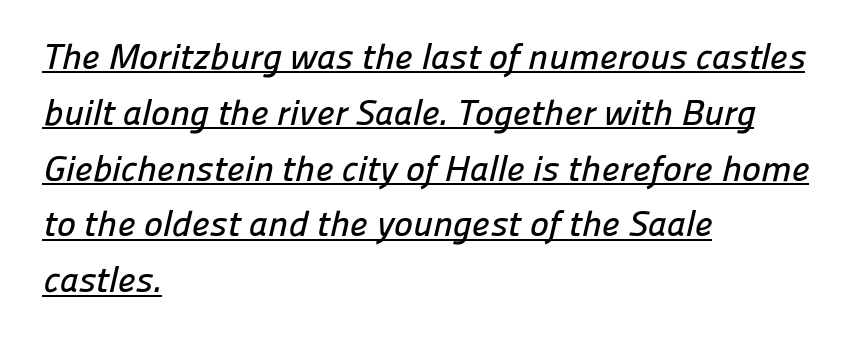
Q: Is the typeface a serif or a sans-serif typeface? A: Sans-serif.
Q: Is the text underlined? A: Yes.
Q: How is the paragraph aligned? A: Left-aligned.
Q: Is the spacing between letters normal or unusually wide? A: Normal.
Q: Is the spacing between lines tight, normal or loose? A: Normal.
Q: Width (condensed, normal, or wide)? A: Normal.
Q: Stroke contrast? A: Low.
Q: x-height? A: Medium.
Q: Monospaced? A: No.
